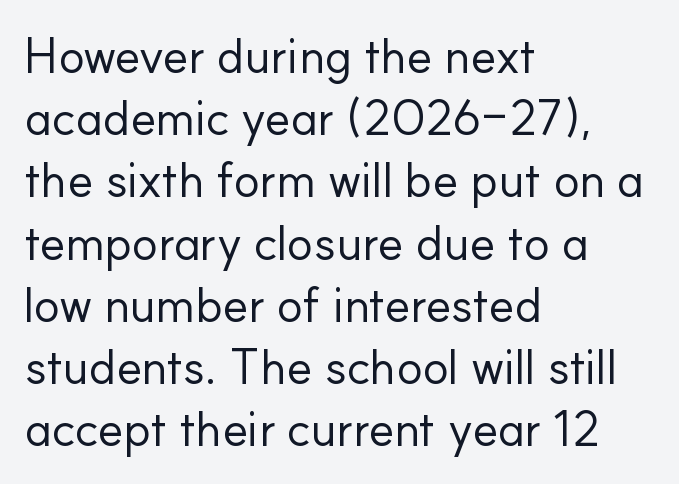
The image shows 49 px regular-weight sans-serif type, upright; set left-aligned, normal line spacing (1.27x), normal letter spacing, not underlined; low stroke contrast and a small x-height.
